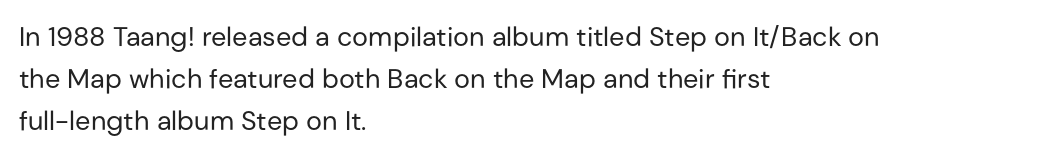
The image shows 27 px text type, upright; set left-aligned, normal line spacing (1.55x), normal letter spacing, not underlined.
